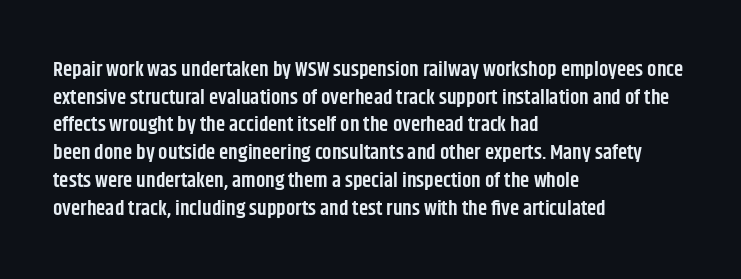
{"italic": "no", "bold": "semi", "underline": "no", "align": "left", "line_spacing": "normal", "line_spacing_ratio": 1.32, "letter_spacing": "normal", "letter_spacing_em": 0.0, "glyph_px": 21}
